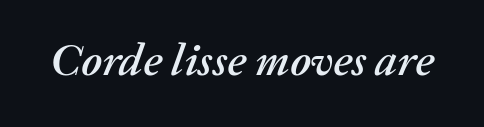
No extra tracking has been applied to these lines. An italicized treatment has been applied to the whole sample. Each letter keeps its own natural width here, so spacing adapts to shape. Only glyphs here, with clear space below each row.
